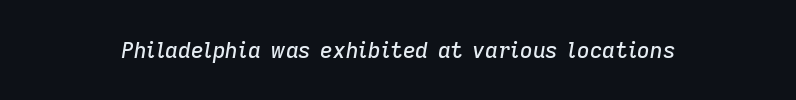
{"italic": "yes", "lean": "right", "slant_degrees": 9, "underline": "no", "letter_spacing": "normal", "letter_spacing_em": 0.0, "glyph_px": 22}
